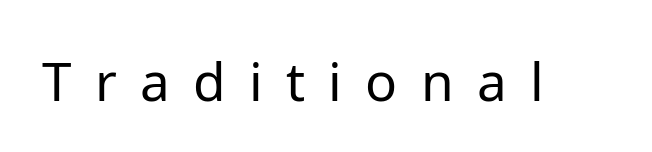
Q: Is the text bold? A: No.
Q: Is the text italic (slanted)? A: No, it is upright.
Q: Is the typeface a serif or a sans-serif typeface? A: Sans-serif.
Q: Is the text underlined? A: No.
Q: Is the spacing between letters normal or unusually wide? A: Unusually wide.
Q: Width (condensed, normal, or wide)? A: Normal.
Q: Stroke contrast? A: Low.
Q: x-height? A: Medium.
Q: Monospaced? A: No.
